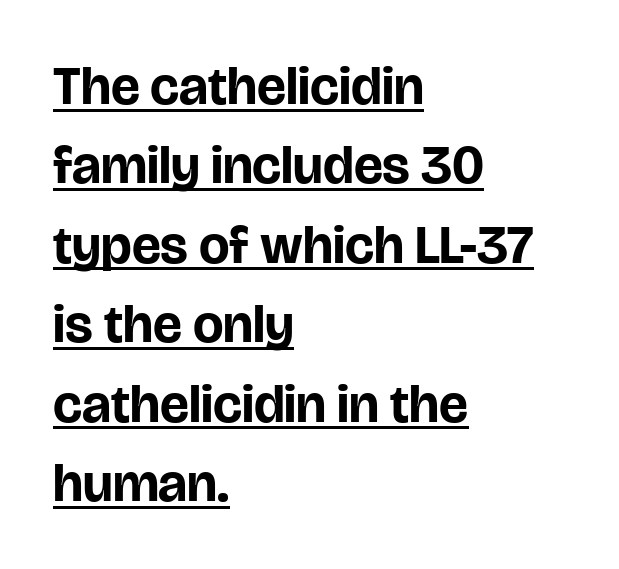
Horizontally, the lines are justified to the leading edge only. The designer left line spacing at the default. Tracking here is standard; glyphs follow each other at the usual distance. Each letter keeps its own natural width here, so spacing adapts to shape. The font's upright variant was chosen for this text.
